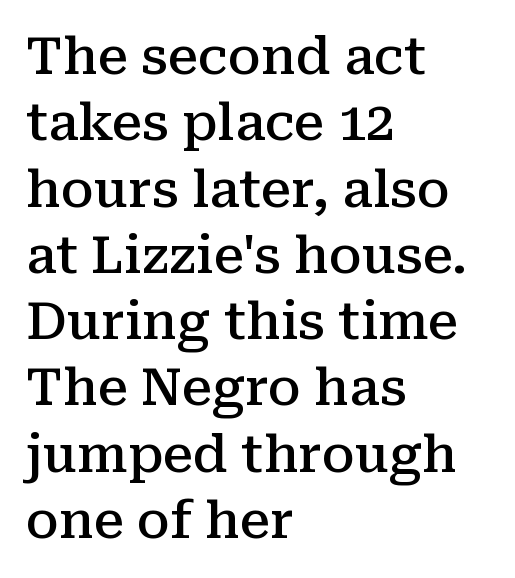
{"serif": "yes", "italic": "no", "bold": "semi", "weight": "semibold", "width": "normal", "stroke_contrast": "medium", "x_height": "medium", "monospaced": "no", "underline": "no", "align": "left", "line_spacing": "normal", "line_spacing_ratio": 1.3, "letter_spacing": "normal", "letter_spacing_em": 0.0, "glyph_px": 51}
